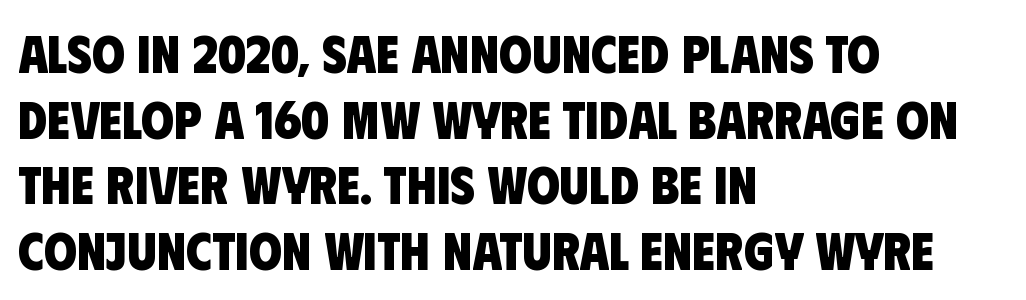
{"serif": "no", "bold": "yes", "weight": "heavy", "width": "condensed", "stroke_contrast": "low", "x_height": "large", "monospaced": "no", "underline": "no", "align": "left", "line_spacing_ratio": 1.24, "letter_spacing": "normal", "letter_spacing_em": 0.0, "glyph_px": 53}
